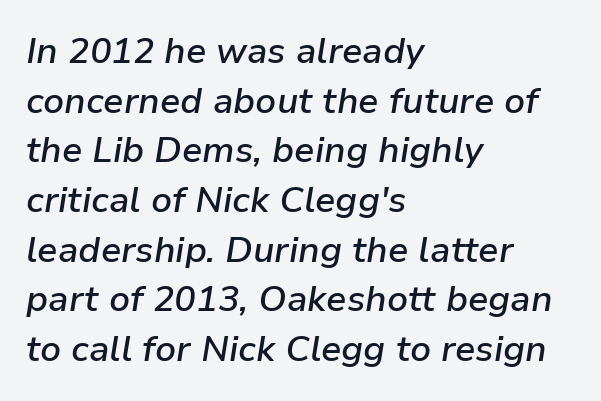
Standard letterfit; no display-style spreading of the glyphs. Underline: absent. The text carries the slant typical of an italic or oblique font. The face used here is proportionally spaced, like ordinary book or web type.
